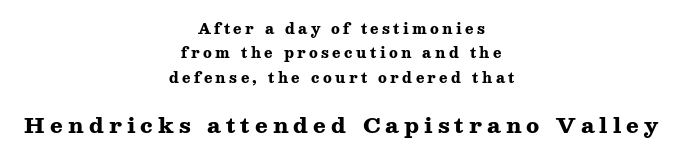
Is the block centered? Yes — each line is placed symmetrically about the middle. Spacing between characters has been opened up far beyond the box default. The foot of each line stays bare and open. In terms of posture, this sample is upright.
